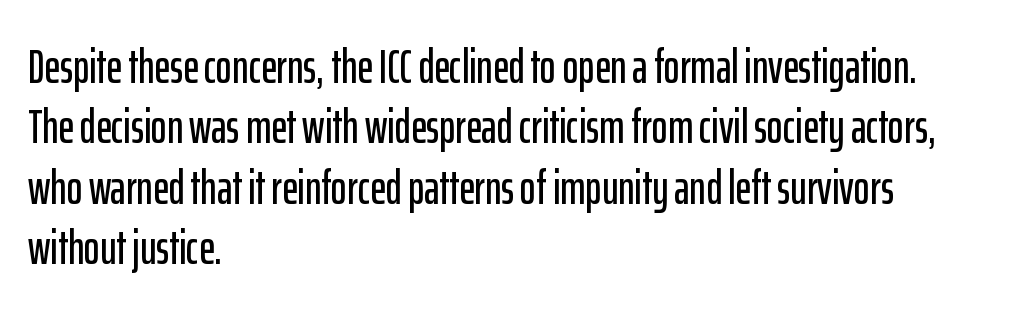
The image shows 48 px condensed sans-serif type, upright; set left-aligned, normal line spacing (1.26x), normal letter spacing, not underlined; low stroke contrast and a medium x-height.
